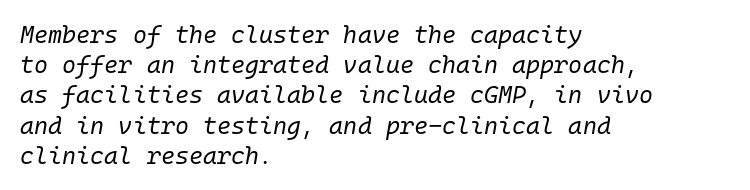
The image shows 24 px text type, italic (leaning right); set left-aligned, normal line spacing (1.26x), normal letter spacing, not underlined.
